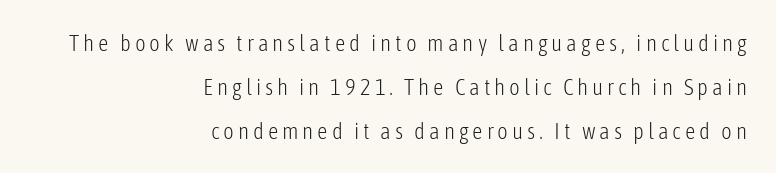
Q: Is the text bold? A: No.
Q: Is the text italic (slanted)? A: No, it is upright.
Q: Is the text underlined? A: No.
Q: How is the paragraph aligned? A: Right-aligned.
Q: Is the spacing between lines tight, normal or loose? A: Loose.
